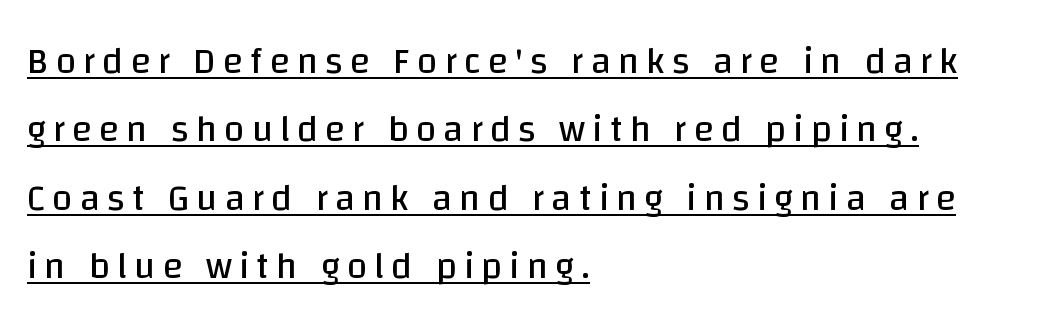
Q: Is the text bold? A: No.
Q: Is the text italic (slanted)? A: No, it is upright.
Q: Is the typeface a serif or a sans-serif typeface? A: Sans-serif.
Q: Is the text underlined? A: Yes.
Q: How is the paragraph aligned? A: Left-aligned.
Q: Width (condensed, normal, or wide)? A: Normal.
Q: Stroke contrast? A: Low.
Q: x-height? A: Large.
Q: Monospaced? A: No.
